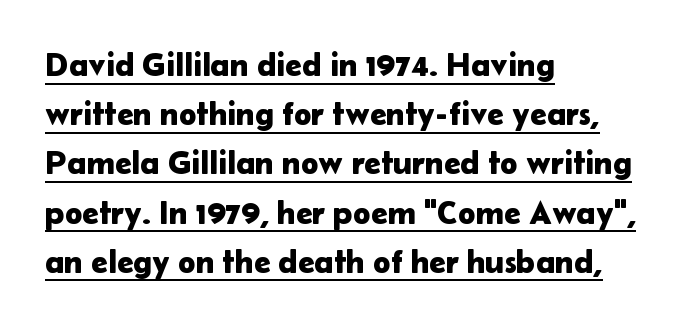
The typography opts for an upright posture over an oblique one. The lines sit at an ordinary, default distance from one another. Letter spacing: default. All the whitespace from short lines collects on the right.
